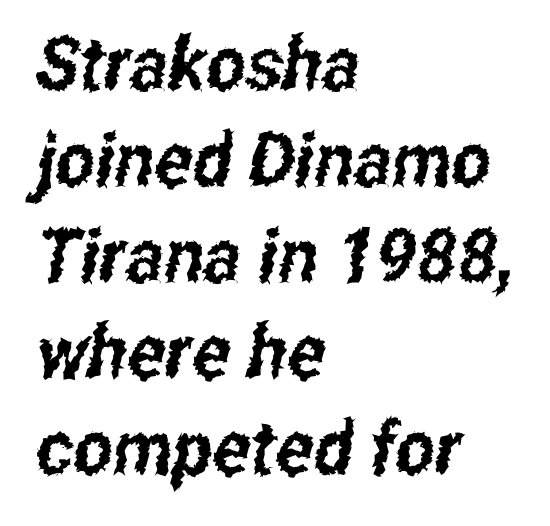
You could not count columns in this text — the font is proportionally spaced. These lines are set flush left with a ragged right edge. The space directly below the letters is spotless. Horizontal bands of white between lines are of average thickness. The horizontal fit of the characters is conventional and even. Is this a sans? Yes — the strokes have no serifs.
